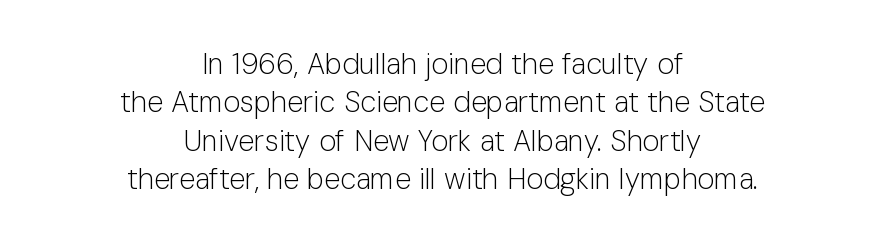
Q: Is the text bold? A: No.
Q: Is the text italic (slanted)? A: No, it is upright.
Q: Is the typeface a serif or a sans-serif typeface? A: Sans-serif.
Q: Is the text underlined? A: No.
Q: How is the paragraph aligned? A: Centered.
Q: Is the spacing between letters normal or unusually wide? A: Normal.
Q: Is the spacing between lines tight, normal or loose? A: Normal.
Q: Width (condensed, normal, or wide)? A: Normal.
Q: Stroke contrast? A: Low.
Q: x-height? A: Medium.
Q: Monospaced? A: No.
